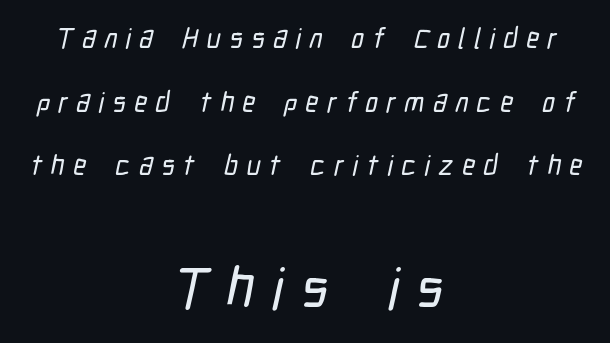
The image shows 57 px condensed sans-serif type; set centered, loose line spacing (2.27x), unusually wide letter spacing (+0.3 em), not underlined; the second (bottom) block is 2.04x larger; low stroke contrast and a medium x-height.
